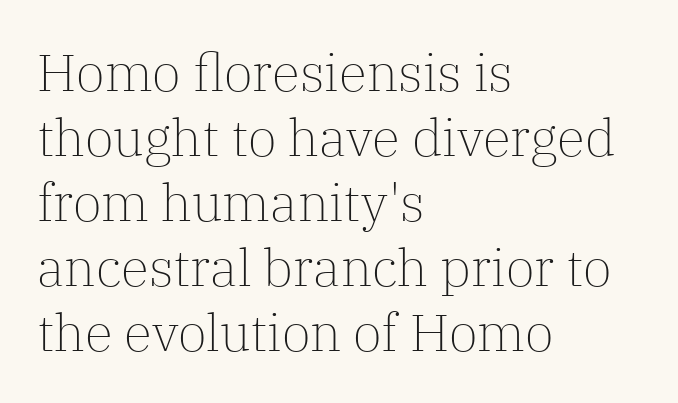
The image shows 52 px light serif type, upright; set left-aligned, normal line spacing (1.25x), normal letter spacing, not underlined; low stroke contrast and a medium x-height.
